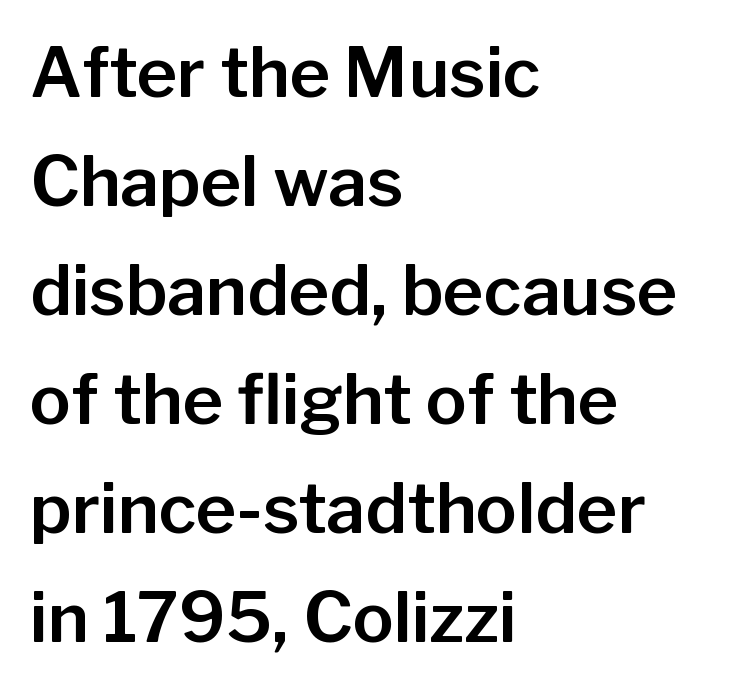
The image shows 69 px sans-serif type, upright; set left-aligned, normal line spacing (1.58x), normal letter spacing, not underlined; low stroke contrast and a medium x-height.
